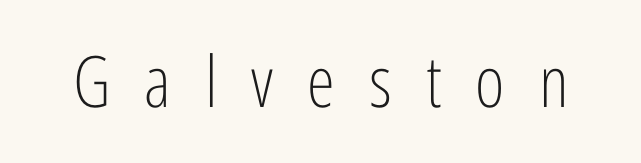
Q: Is the text bold? A: No.
Q: Is the text italic (slanted)? A: No, it is upright.
Q: Is the typeface a serif or a sans-serif typeface? A: Sans-serif.
Q: Is the text underlined? A: No.
Q: Is the spacing between letters normal or unusually wide? A: Unusually wide.
Q: Width (condensed, normal, or wide)? A: Condensed.
Q: Stroke contrast? A: Low.
Q: x-height? A: Medium.
Q: Monospaced? A: No.
